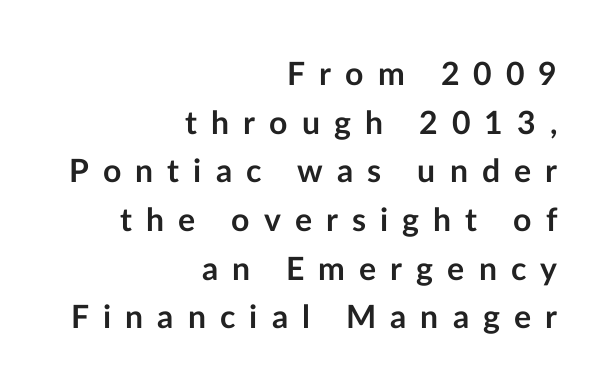
The image shows 32 px semibold sans-serif type, upright; set right-aligned, normal line spacing (1.52x), unusually wide letter spacing (+0.44 em), not underlined; low stroke contrast and a medium x-height.
